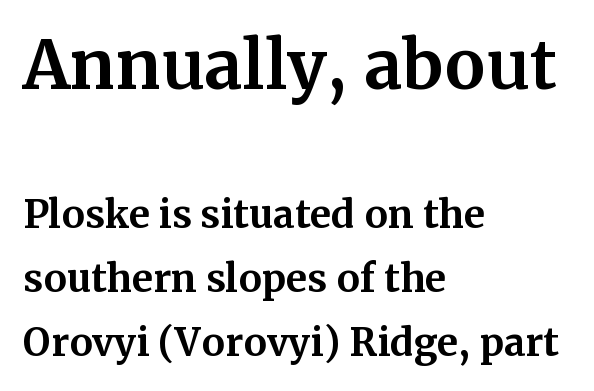
Visually the block forms a straight wall on the left and a jagged coastline on the right. Quick note: not italic, upright. Is there much room between lines? A standard amount, neither cramped nor airy. Spacing between characters is what you'd get straight out of the box.
